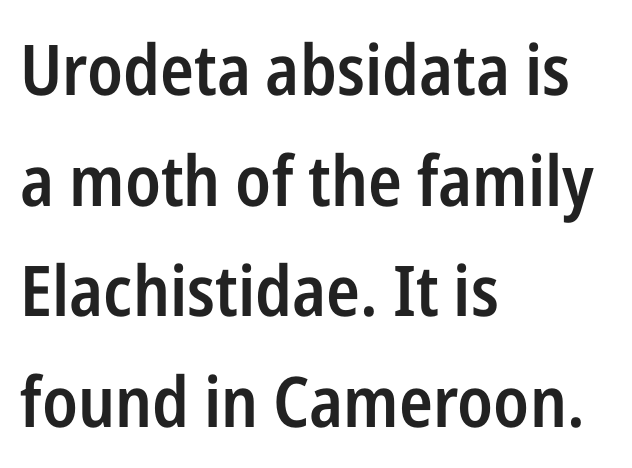
The image shows 70 px semibold, condensed sans-serif type, upright; set left-aligned, normal line spacing (1.58x), normal letter spacing, not underlined; low stroke contrast and a medium x-height.
